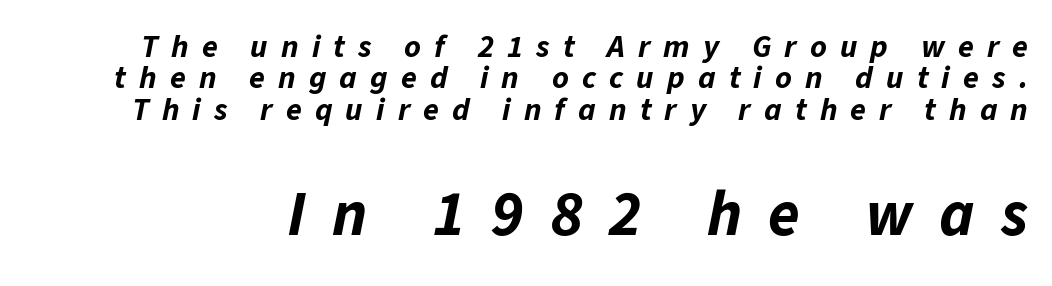
Clear beneath every line of the passage. Caption: bold face, heavy strokes. Vertically, the passage feels compressed, each row crowding the next. A typesetter would call this proportional, since set widths differ per character. Someone cranked the tracking dial way up on this one. It's the slanting kind of type.
